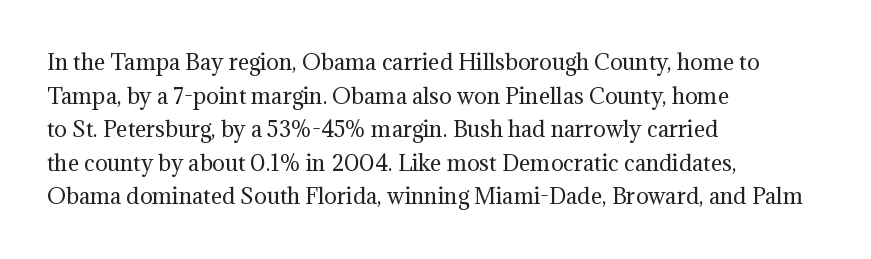
Q: Is the text bold? A: No.
Q: Is the text italic (slanted)? A: No, it is upright.
Q: Is the text underlined? A: No.
Q: How is the paragraph aligned? A: Left-aligned.
Q: Is the spacing between letters normal or unusually wide? A: Normal.
Q: Is the spacing between lines tight, normal or loose? A: Normal.
